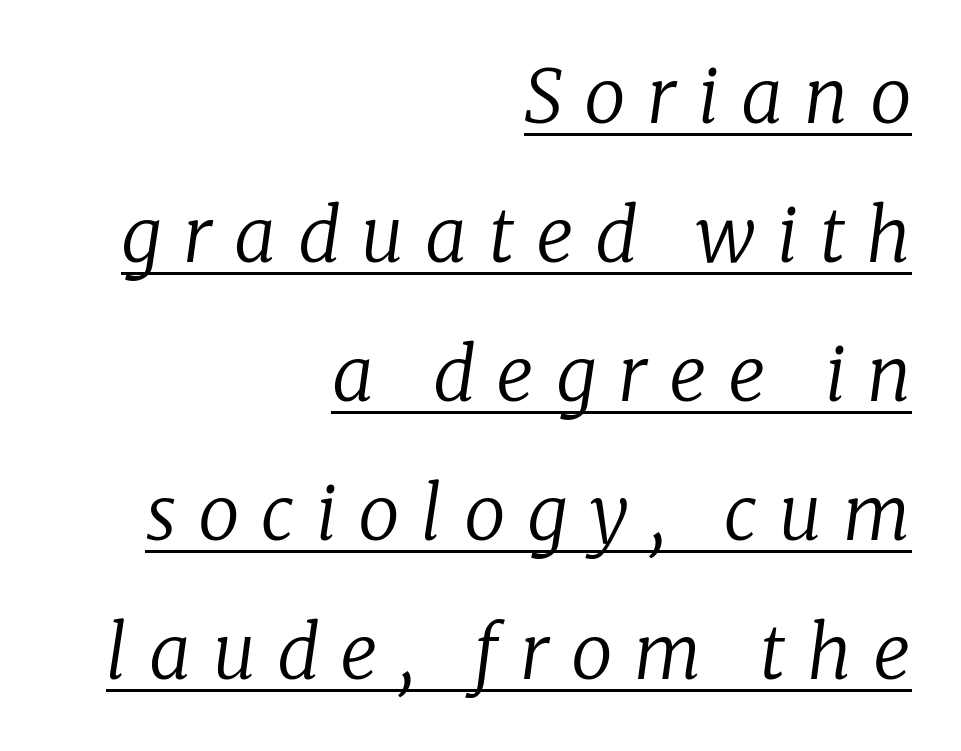
{"serif": "yes", "italic": "yes", "lean": "right", "slant_degrees": 8, "bold": "no", "weight": "regular", "width": "normal", "stroke_contrast": "low", "x_height": "medium", "monospaced": "no", "underline": "yes", "align": "right", "line_spacing_ratio": 1.88, "letter_spacing": "wide", "letter_spacing_em": 0.29, "glyph_px": 74}
